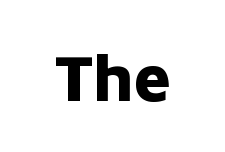
Q: Is the text bold? A: Yes.
Q: Is the text italic (slanted)? A: No, it is upright.
Q: Is the typeface a serif or a sans-serif typeface? A: Sans-serif.
Q: Is the text underlined? A: No.
Q: Is the spacing between letters normal or unusually wide? A: Normal.
Q: Width (condensed, normal, or wide)? A: Normal.
Q: Stroke contrast? A: Low.
Q: x-height? A: Medium.
Q: Monospaced? A: No.
